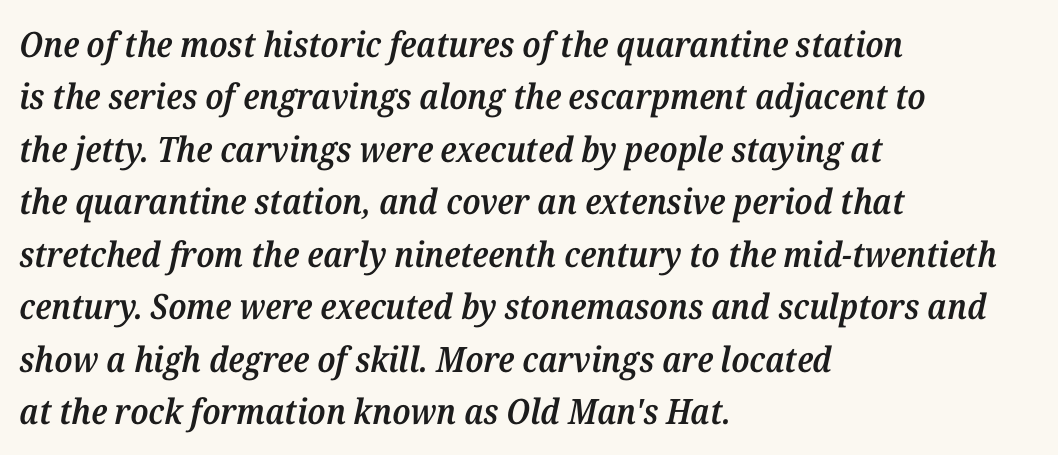
Regarding leading, the lines here are spaced in the standard way. Students, this is semibold: more ink than regular, less than bold. The tracking reads as untouched default to a designer's eye. These lines were composed using italics. The typeface chosen for these lines features serifs.
